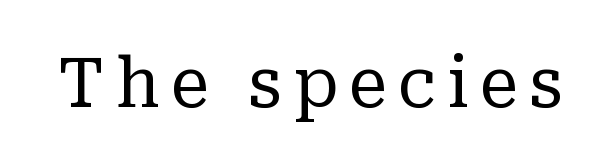
Nothing heavy about these letters — not bold at all. This rendering features lettering with no underline. Looks like regular typesetting: each glyph gets only the width it needs. Regarding serifs, this sample has them. The letters stand upright; this is a roman face.
